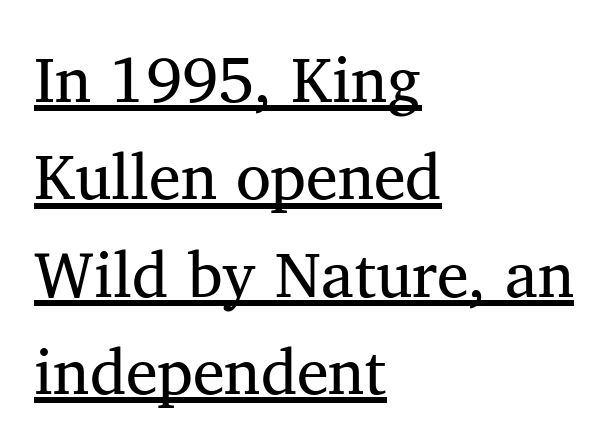
Q: Is the text bold? A: No.
Q: Is the typeface a serif or a sans-serif typeface? A: Serif.
Q: Is the text underlined? A: Yes.
Q: How is the paragraph aligned? A: Left-aligned.
Q: Is the spacing between letters normal or unusually wide? A: Normal.
Q: Is the spacing between lines tight, normal or loose? A: Normal.
Q: Width (condensed, normal, or wide)? A: Normal.
Q: Stroke contrast? A: Medium.
Q: x-height? A: Medium.
Q: Monospaced? A: No.
